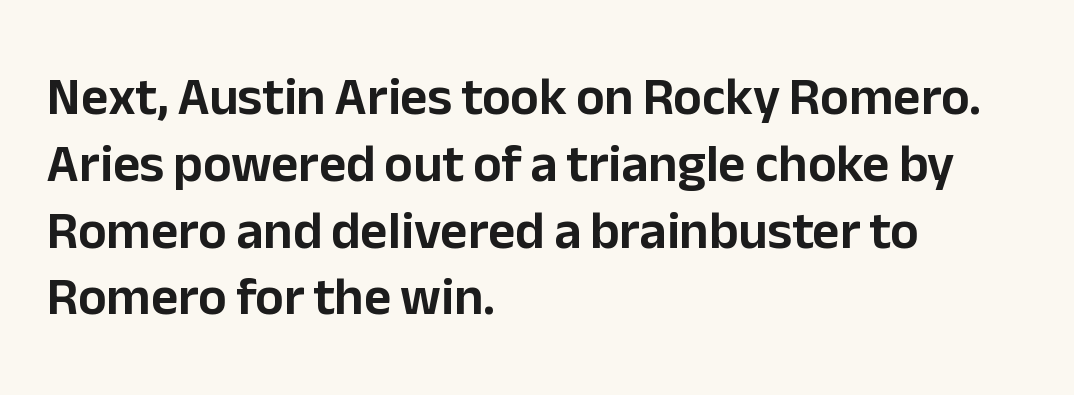
Looks like regular typesetting: each glyph gets only the width it needs. The lettering stays uniformly vertical, giving the passage a roman look. Reading down the block, your eye returns to a fixed left position each line. Vertical spacing — default. The space beneath each line is pristine and unruled. Check where the strokes stop: nothing finishes them off — pure sans.
